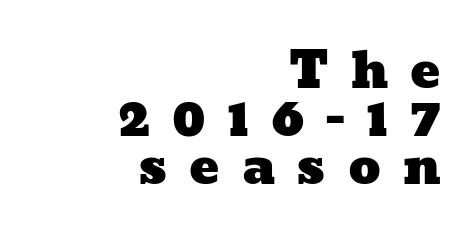
Q: Is the text underlined? A: No.
Q: How is the paragraph aligned? A: Right-aligned.
Q: Is the spacing between letters normal or unusually wide? A: Unusually wide.
Q: Is the spacing between lines tight, normal or loose? A: Tight.
Q: Width (condensed, normal, or wide)? A: Wide.
Q: Stroke contrast? A: Low.
Q: x-height? A: Medium.
Q: Monospaced? A: No.
